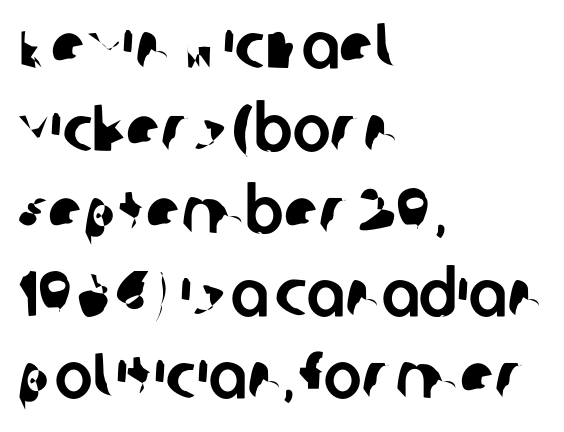
{"serif": "no", "width": "normal", "stroke_contrast": "low", "x_height": "large", "monospaced": "no", "underline": "no", "align": "left", "line_spacing": "normal", "line_spacing_ratio": 1.29, "letter_spacing": "normal", "letter_spacing_em": 0.0, "glyph_px": 64}
